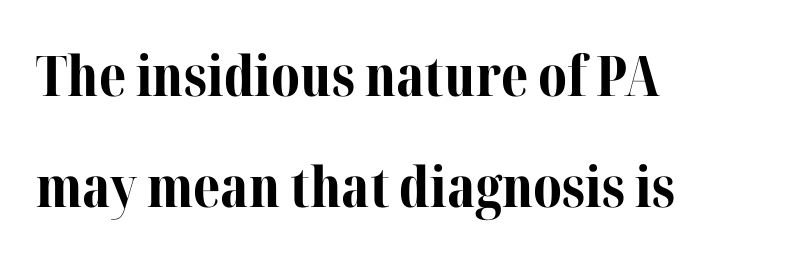
Q: Is the text bold? A: Yes.
Q: Is the text italic (slanted)? A: No, it is upright.
Q: Is the typeface a serif or a sans-serif typeface? A: Serif.
Q: Is the text underlined? A: No.
Q: How is the paragraph aligned? A: Left-aligned.
Q: Is the spacing between letters normal or unusually wide? A: Normal.
Q: Is the spacing between lines tight, normal or loose? A: Loose.
Q: Width (condensed, normal, or wide)? A: Normal.
Q: Stroke contrast? A: Medium.
Q: x-height? A: Medium.
Q: Monospaced? A: No.
